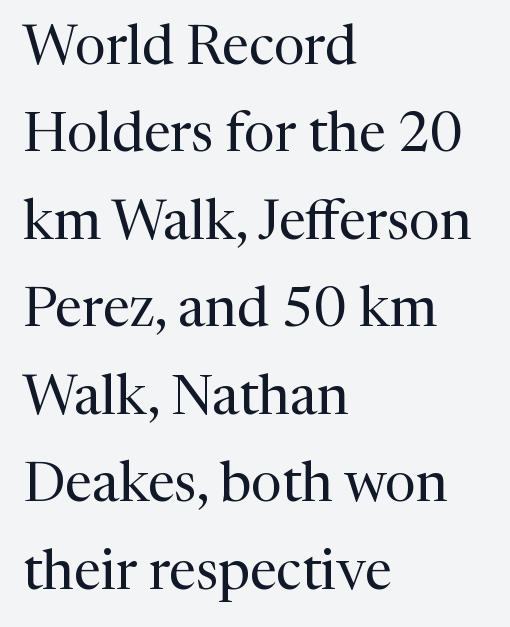
The image shows 55 px regular-weight serif type, upright; set left-aligned, normal line spacing (1.59x), normal letter spacing, not underlined; medium stroke contrast and a medium x-height.
